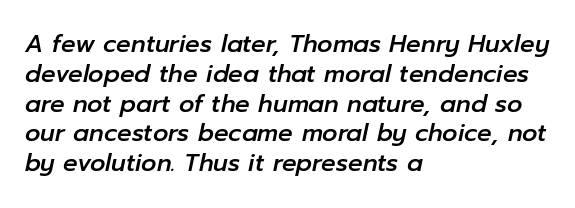
When letters slant like this, we call the style italic. Tracking here is standard; glyphs follow each other at the usual distance. Layout note: lines flush left. Beneath every word, the page is bare.
